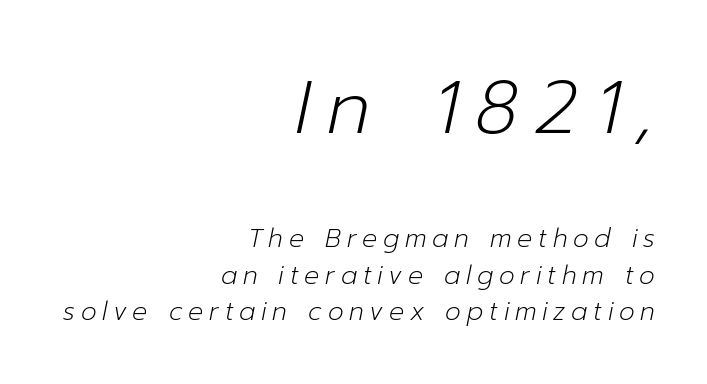
The image shows 74 px light type, italic (leaning right); set right-aligned, normal line spacing (1.46x), unusually wide letter spacing (+0.23 em), not underlined; the first (top) block is 2.96x larger; low stroke contrast and a medium x-height.
